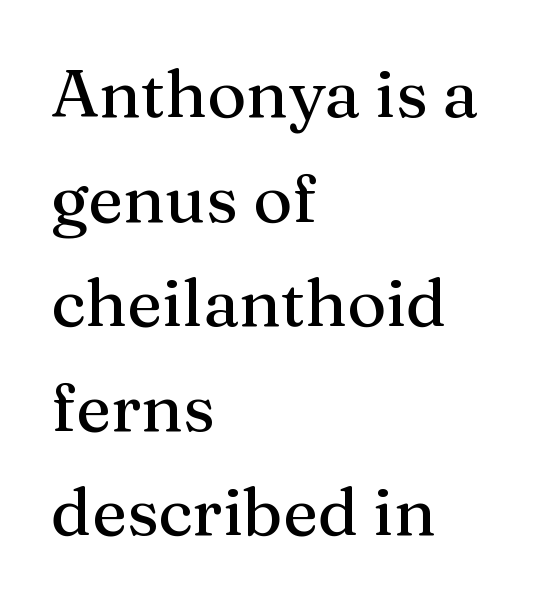
Q: Is the text italic (slanted)? A: No, it is upright.
Q: Is the typeface a serif or a sans-serif typeface? A: Serif.
Q: Is the text underlined? A: No.
Q: How is the paragraph aligned? A: Left-aligned.
Q: Is the spacing between letters normal or unusually wide? A: Normal.
Q: Is the spacing between lines tight, normal or loose? A: Normal.
Q: Width (condensed, normal, or wide)? A: Normal.
Q: Stroke contrast? A: Medium.
Q: x-height? A: Medium.
Q: Monospaced? A: No.
